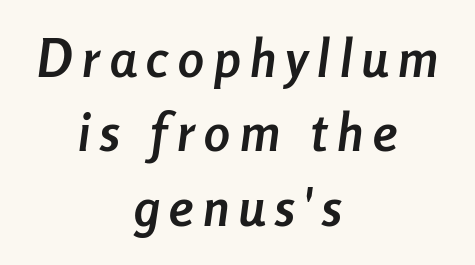
{"italic": "yes", "lean": "right", "slant_degrees": 8, "bold": "yes", "weight": "semibold", "width": "condensed", "stroke_contrast": "low", "x_height": "medium", "monospaced": "no", "underline": "no", "align": "center", "line_spacing": "normal", "line_spacing_ratio": 1.43, "glyph_px": 52}
